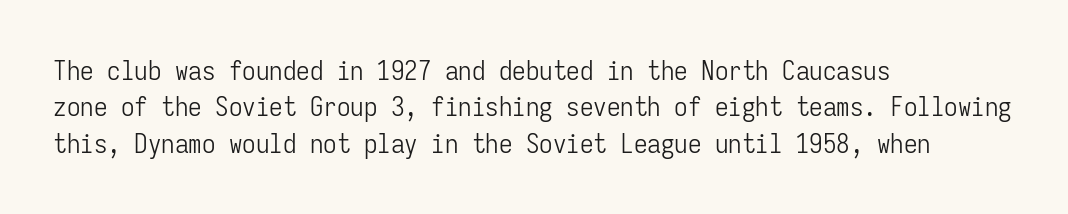
Upright lettering throughout. Reading down the column, the eye jumps a familiar distance to each next line. The typesetting does not lean heavy: it is not bold. Horizontal alignment here is leftward, the default for most running prose. The space directly below the letters is spotless. Glyph-to-glyph distance matches everyday printed text.
